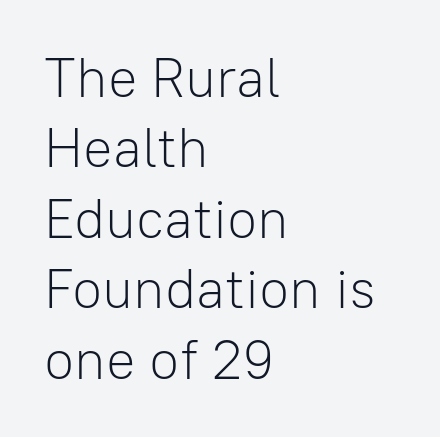
Looks like regular typesetting: each glyph gets only the width it needs. It's the straight-up-and-down kind of type. Line beginnings align vertically; line endings do not. Type without underlining. Compared with typical body copy, the letter spacing here is the same. Nope, no serifs anywhere on these letters.
